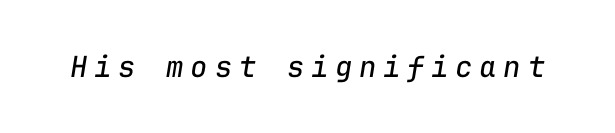
The image shows 29 px regular-weight type, italic (leaning right), monospaced; set unusually wide letter spacing (+0.23 em), not underlined; low stroke contrast and a medium x-height.
